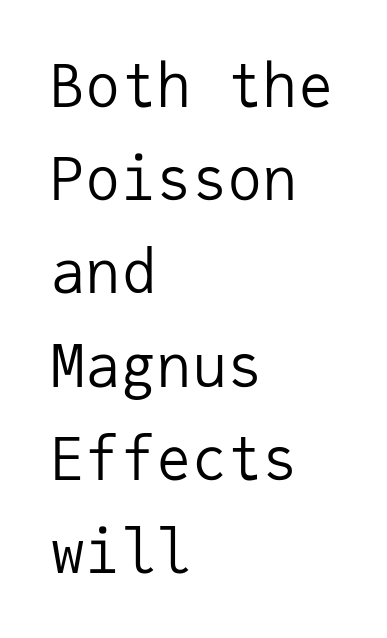
In CSS terms this would be text-align: left. Standard letterfit; no display-style spreading of the glyphs. You can tell from the bare stems that sans-serif type was used. These glyphs show unthickened strokes, regular width or finer. Leading matches the norm, producing a regular column. Bare-footed words on every line.
